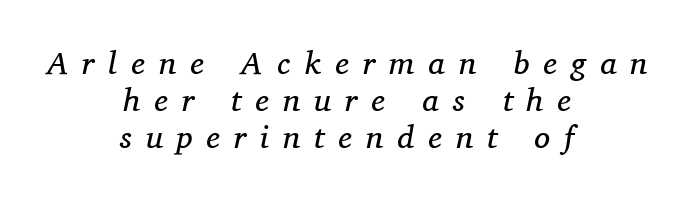
The image shows 32 px regular-weight serif type, italic (leaning right); set centered, line spacing 1.16x, unusually wide letter spacing (+0.44 em), not underlined; medium stroke contrast and a medium x-height.
